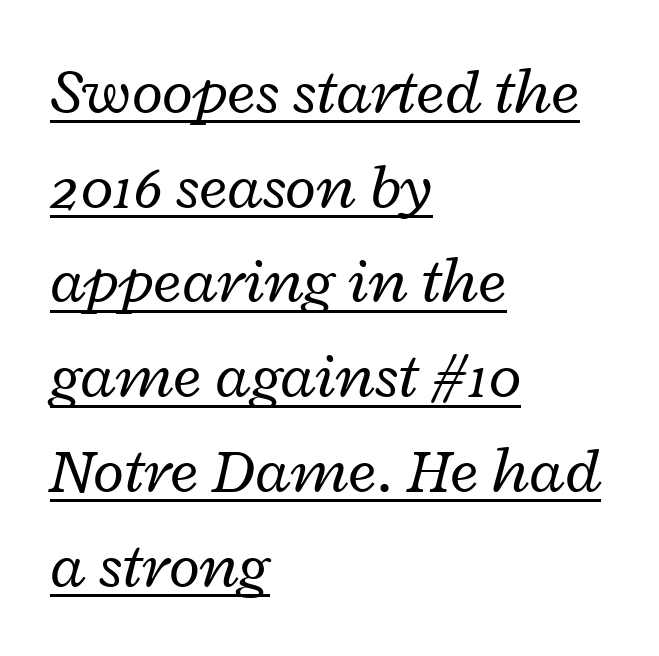
Q: Is the text bold? A: No.
Q: Is the text italic (slanted)? A: Yes, it leans right by about 12 degrees.
Q: Is the text underlined? A: Yes.
Q: How is the paragraph aligned? A: Left-aligned.
Q: Is the spacing between letters normal or unusually wide? A: Normal.
Q: Is the spacing between lines tight, normal or loose? A: Normal.
Q: Width (condensed, normal, or wide)? A: Wide.
Q: Stroke contrast? A: Low.
Q: x-height? A: Medium.
Q: Monospaced? A: No.
